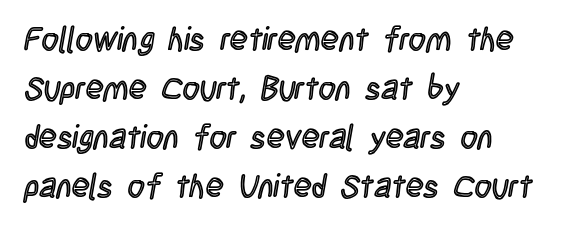
The image shows 33 px condensed type; set left-aligned, normal line spacing (1.48x), normal letter spacing, not underlined; a large x-height.
